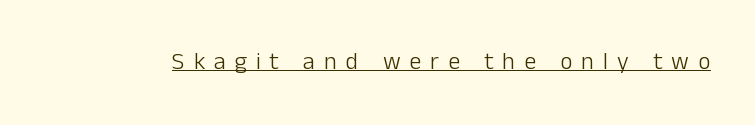
The image shows 24 px text type, upright; set unusually wide letter spacing (+0.37 em), underlined.
